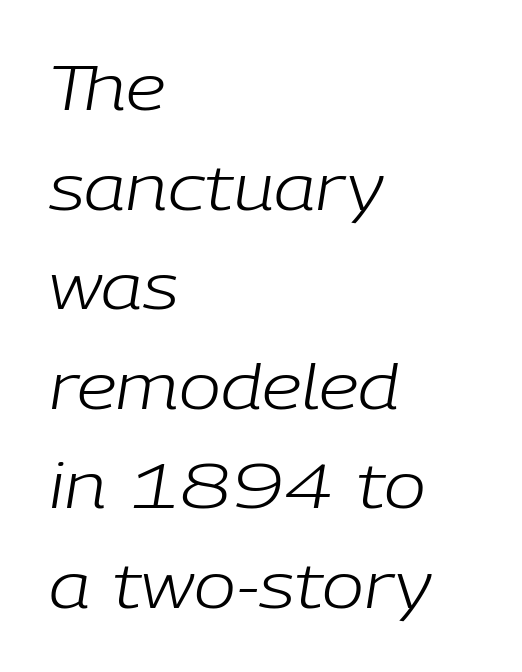
The image shows 63 px light type, italic (leaning right); set left-aligned, normal line spacing (1.58x), normal letter spacing, not underlined; low stroke contrast and a medium x-height.
